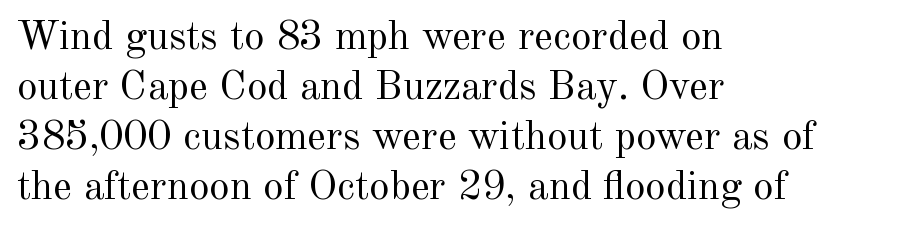
No italicization has been applied; the sample stays upright. Small tapered or slab feet sit at the stroke ends, so this counts as serif. Underlining? Definitely not there. The font sits on the lighter half of the weight spectrum, regular included.
